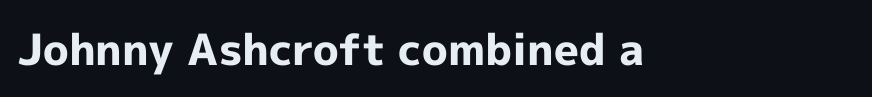
The image shows 43 px bold sans-serif type, upright; set left-aligned, normal letter spacing, not underlined; a medium x-height.
